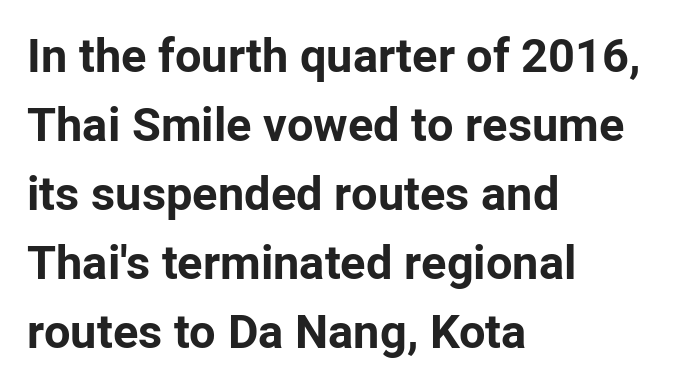
The image shows 47 px bold sans-serif type, upright; set left-aligned, normal line spacing (1.47x), normal letter spacing, not underlined; low stroke contrast and a medium x-height.
